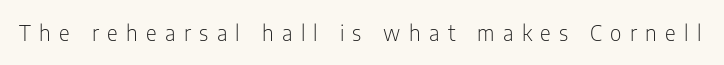
The image shows 21 px text type, upright; set unusually wide letter spacing (+0.4 em), not underlined.
